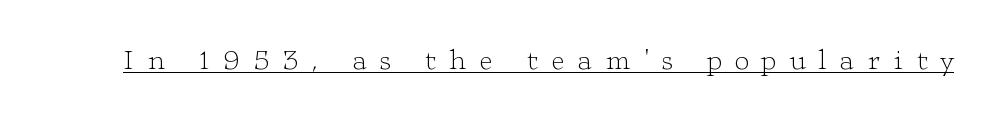
Letters have the restrained weight of plain body copy at most. This rendering widens character spacing well past its baseline value. A baseline rule has been typeset under these characters. Is this a sans? No — the strokes have serifs.
